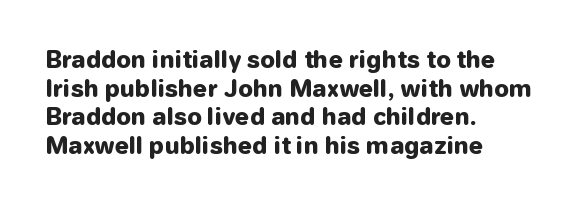
Q: Is the text bold? A: Yes.
Q: Is the text italic (slanted)? A: No, it is upright.
Q: Is the text underlined? A: No.
Q: How is the paragraph aligned? A: Left-aligned.
Q: Is the spacing between letters normal or unusually wide? A: Normal.
Q: Is the spacing between lines tight, normal or loose? A: Normal.
